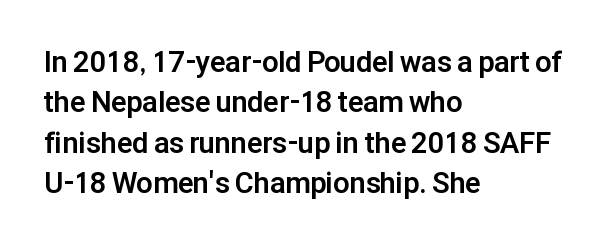
The image shows 29 px bold sans-serif type, upright; set left-aligned, normal line spacing (1.39x), normal letter spacing, not underlined; low stroke contrast and a medium x-height.
